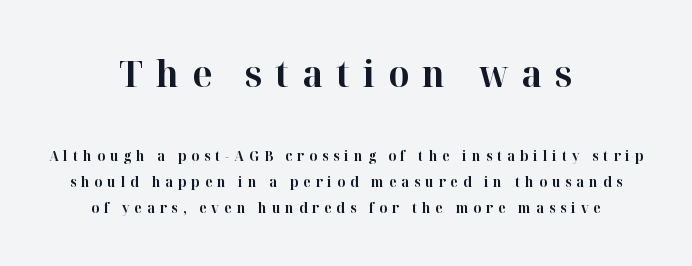
The initial chunk of copy outweighs the following chunk in type size. In terms of letterspacing, this is a distinctly airy, spread setting. The typeface chosen for these lines features serifs. Proportional: the letters do not fall into vertical columns.
